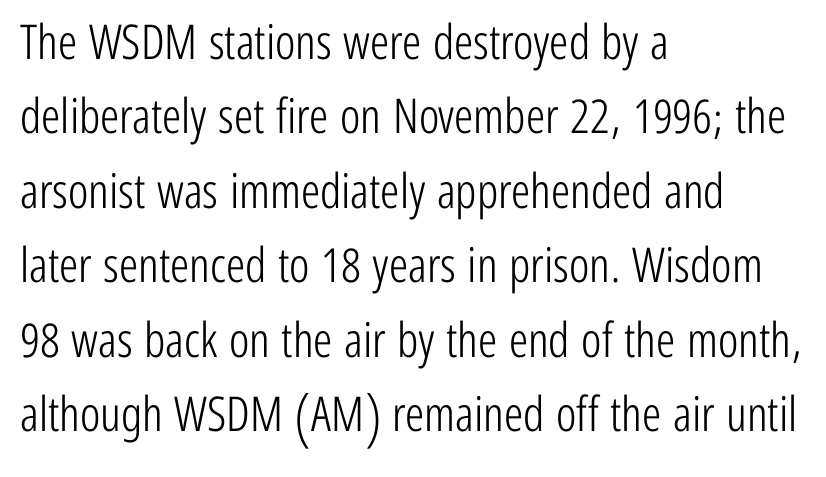
{"serif": "no", "italic": "no", "bold": "no", "weight": "light", "width": "condensed", "stroke_contrast": "low", "x_height": "medium", "monospaced": "no", "underline": "no", "align": "left", "line_spacing": "normal", "line_spacing_ratio": 1.55, "letter_spacing": "normal", "letter_spacing_em": 0.0, "glyph_px": 48}
